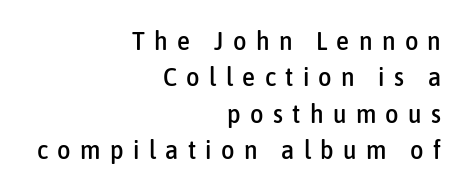
Q: Is the text italic (slanted)? A: No, it is upright.
Q: Is the text underlined? A: No.
Q: How is the paragraph aligned? A: Right-aligned.
Q: Is the spacing between letters normal or unusually wide? A: Unusually wide.
Q: Is the spacing between lines tight, normal or loose? A: Normal.
